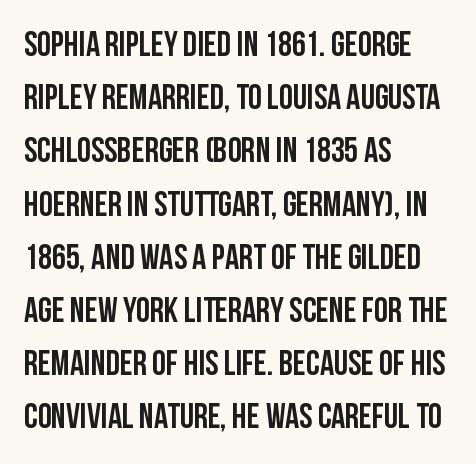
Is there much room between lines? A standard amount, neither cramped nor airy. Every character sits straight up, as roman type does. This sample has the flowing, uneven cadence of proportional lettering. The glyphs are unaccompanied by any horizontal stroke below them. Layout note: lines flush left. The rendering shows plain stroke endings on the letterforms — a sans-serif design.
